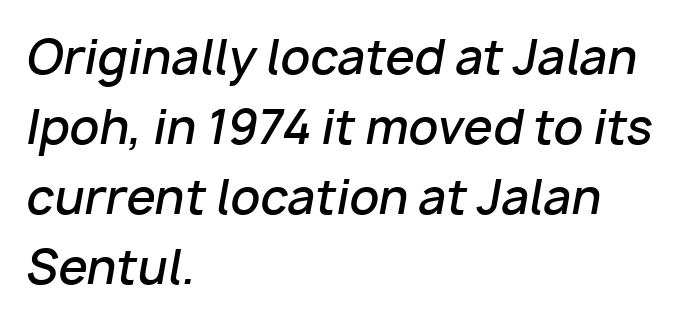
{"italic": "yes", "lean": "right", "slant_degrees": 10, "bold": "semi", "weight": "semibold", "width": "normal", "stroke_contrast": "low", "x_height": "medium", "monospaced": "no", "underline": "no", "align": "left", "line_spacing": "normal", "line_spacing_ratio": 1.49, "letter_spacing": "normal", "letter_spacing_em": 0.0, "glyph_px": 47}
